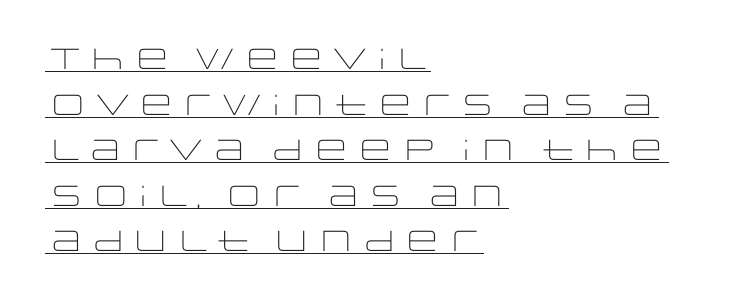
This is underlined copy, the kind a proofreader might mark for attention. Compared with typical body copy, the letter spacing here is the same. Each new line begins a customary step beneath the previous one. No heavy texture on the line: the type isn't bold. Alignment: flush left. Here the designer chose a conventional face with non-uniform glyph widths.
